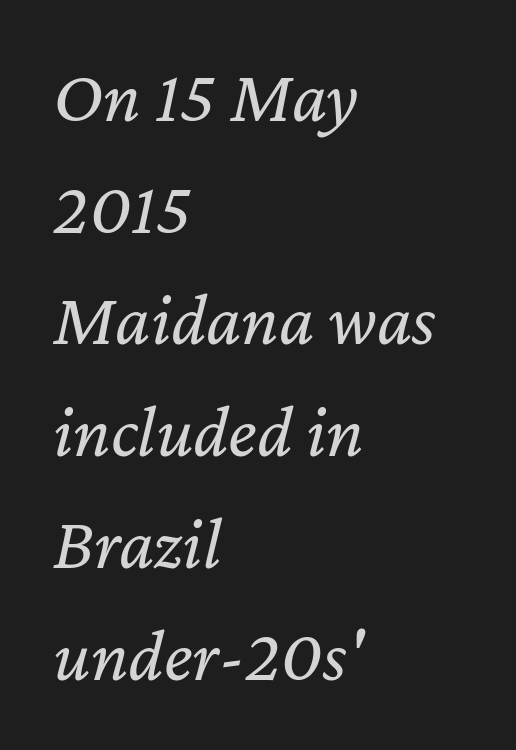
The image shows 75 px regular-weight type, italic (leaning right); set left-aligned, normal line spacing (1.49x), normal letter spacing, not underlined; low stroke contrast and a medium x-height.
